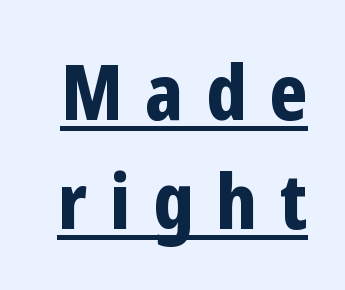
The image shows 76 px bold, condensed sans-serif type, upright; set normal line spacing (1.43x), unusually wide letter spacing (+0.3 em), underlined; low stroke contrast and a medium x-height.
